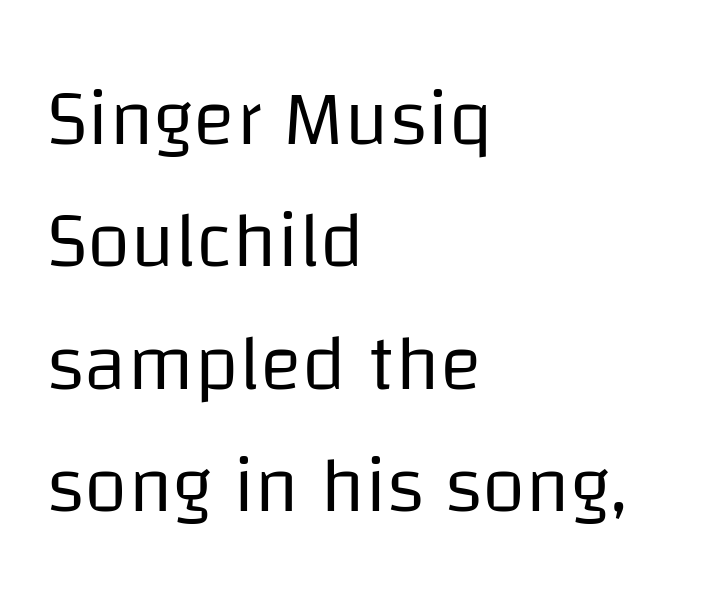
{"serif": "no", "italic": "no", "bold": "no", "weight": "regular", "width": "normal", "stroke_contrast": "low", "x_height": "large", "monospaced": "no", "underline": "no", "align": "left", "line_spacing": "normal", "line_spacing_ratio": 1.55, "letter_spacing": "normal", "letter_spacing_em": 0.0, "glyph_px": 79}
